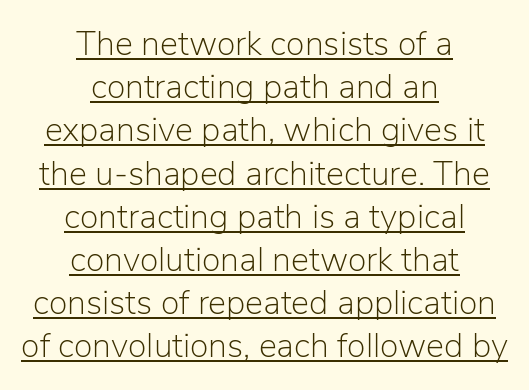
{"serif": "no", "italic": "no", "bold": "no", "weight": "light", "width": "normal", "stroke_contrast": "low", "x_height": "medium", "monospaced": "no", "underline": "yes", "align": "center", "line_spacing": "normal", "line_spacing_ratio": 1.27, "letter_spacing": "normal", "letter_spacing_em": 0.0, "glyph_px": 34}
